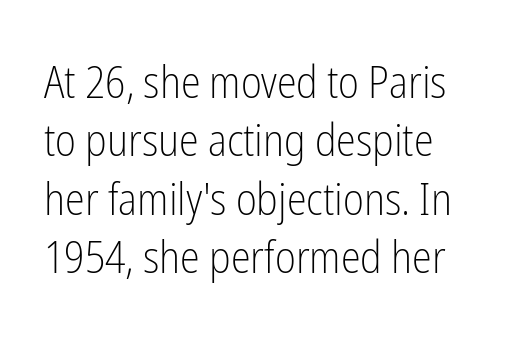
{"serif": "no", "italic": "no", "bold": "no", "weight": "light", "width": "condensed", "stroke_contrast": "low", "x_height": "medium", "monospaced": "no", "underline": "no", "line_spacing": "normal", "line_spacing_ratio": 1.3, "letter_spacing": "normal", "letter_spacing_em": 0.0, "glyph_px": 45}
